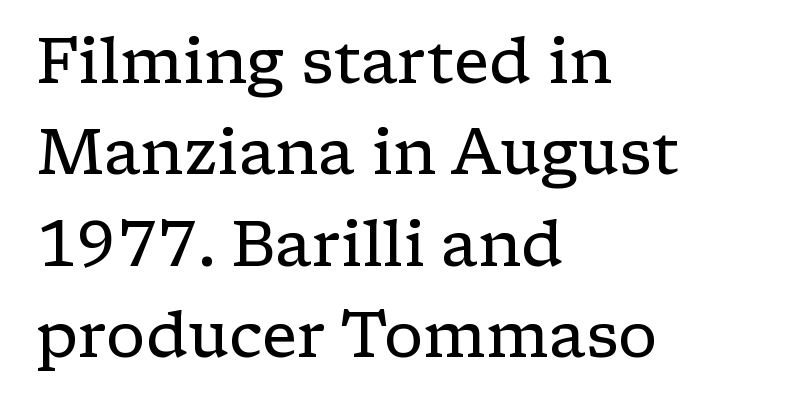
The image shows 63 px regular-weight, wide serif type, upright; set left-aligned, normal line spacing (1.45x), normal letter spacing, not underlined; low stroke contrast and a medium x-height.
